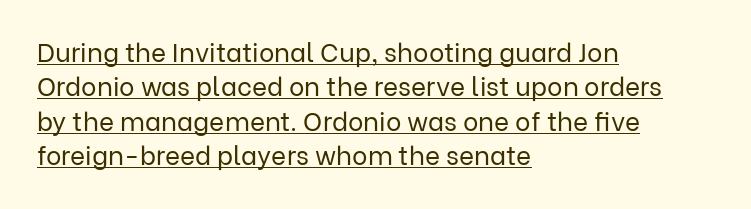
{"italic": "no", "bold": "no", "underline": "yes", "align": "left", "line_spacing": "normal", "line_spacing_ratio": 1.32, "letter_spacing": "normal", "letter_spacing_em": 0.0, "glyph_px": 26}
